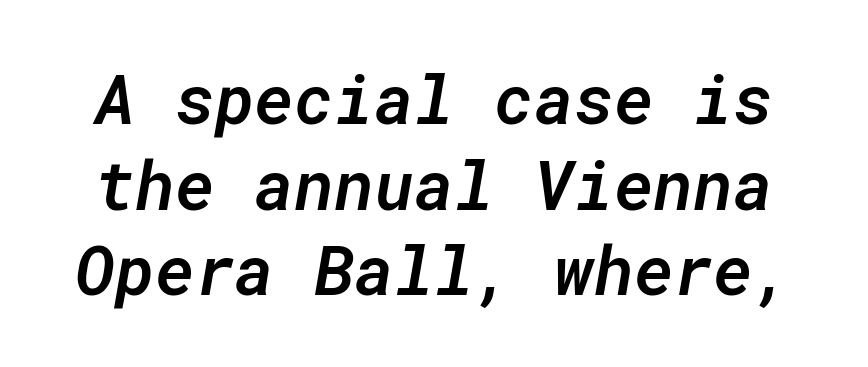
The image shows 68 px semibold type, italic (leaning right), monospaced; set normal line spacing (1.26x), normal letter spacing, not underlined; low stroke contrast and a medium x-height.
